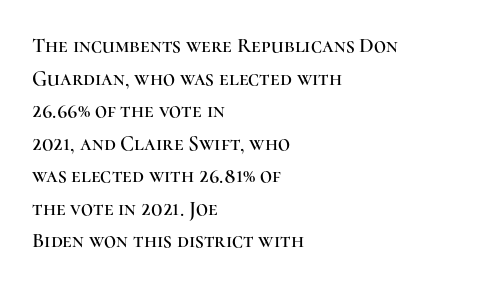
The image shows 21 px text type, upright; set left-aligned, normal line spacing (1.55x), normal letter spacing, not underlined.
